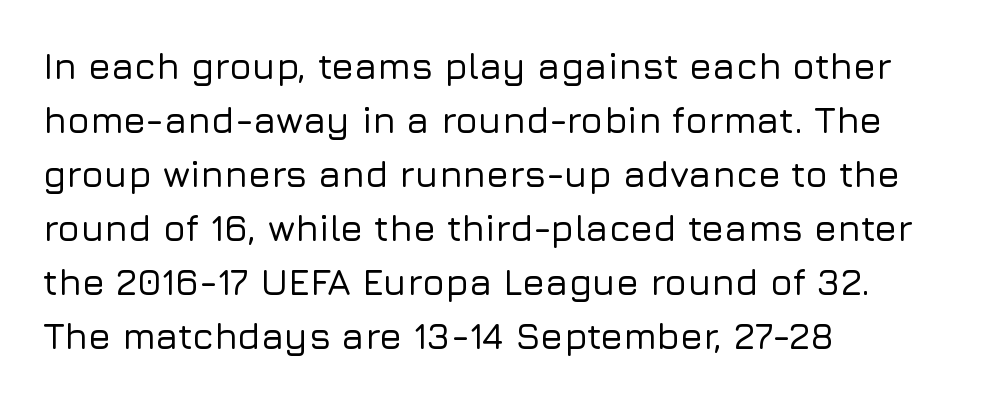
Q: Is the text italic (slanted)? A: No, it is upright.
Q: Is the typeface a serif or a sans-serif typeface? A: Sans-serif.
Q: Is the text underlined? A: No.
Q: How is the paragraph aligned? A: Left-aligned.
Q: Is the spacing between letters normal or unusually wide? A: Normal.
Q: Is the spacing between lines tight, normal or loose? A: Normal.
Q: Width (condensed, normal, or wide)? A: Normal.
Q: Stroke contrast? A: Low.
Q: x-height? A: Medium.
Q: Monospaced? A: No.
